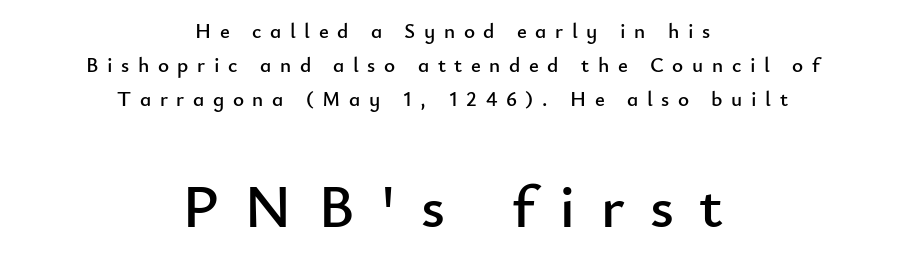
You get the small type first, then a jump to larger type. Does the copy run flush right? No — it is centered line by line. Whoever set this chose a conventional vertical rhythm. Posture: straight, roman, zero tilt. Stroke terminals: plain, sans-serif. Underline: absent.
